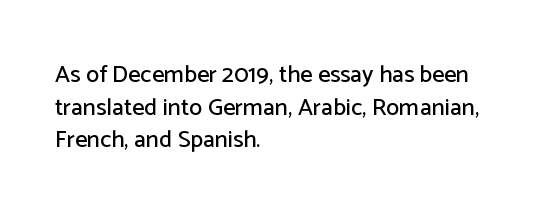
The image shows 24 px text type, upright; set left-aligned, normal line spacing (1.36x), normal letter spacing, not underlined.
